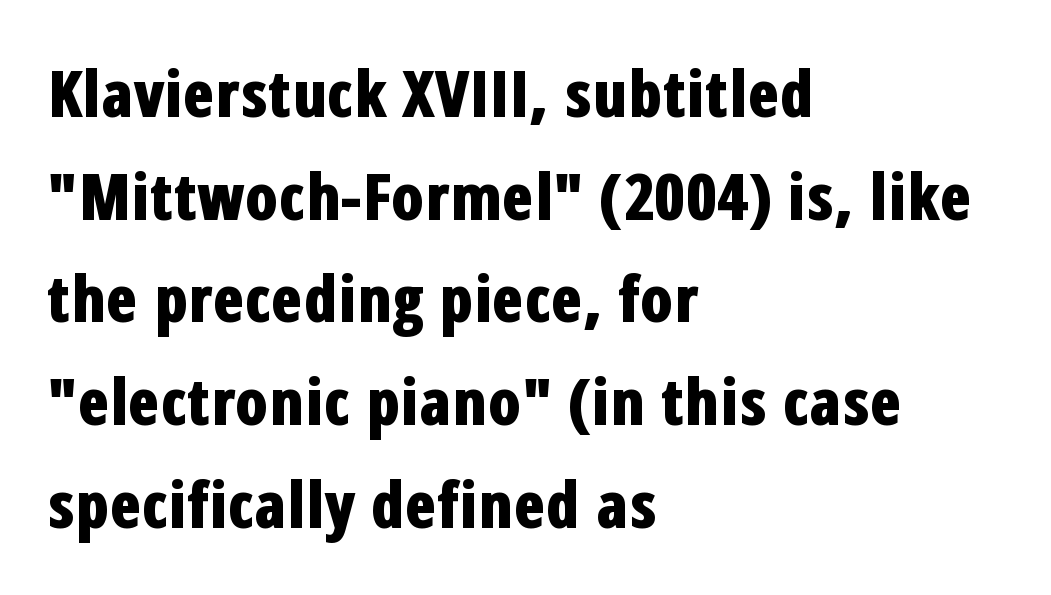
{"serif": "no", "italic": "no", "bold": "yes", "weight": "bold", "width": "condensed", "stroke_contrast": "low", "x_height": "medium", "monospaced": "no", "underline": "no", "align": "left", "line_spacing": "normal", "line_spacing_ratio": 1.58, "letter_spacing": "normal", "letter_spacing_em": 0.0, "glyph_px": 65}
